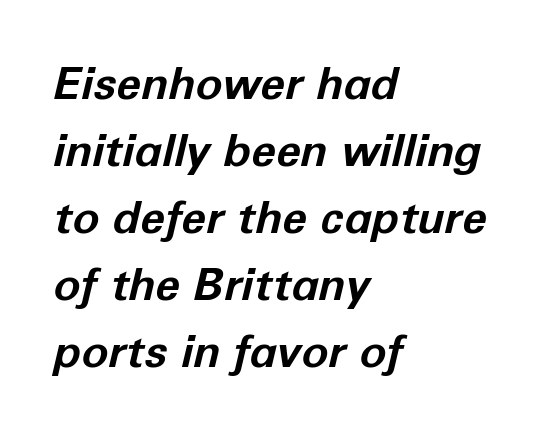
Quick note: italic. The letters advance in unequal steps, a hallmark of proportional type. Inter-character spacing is left at the font's built-in metrics. Look at the stroke-to-counter ratio: heavy, a bold. Each line starts at the same left margin while the right side varies. Leading matches the norm, producing a regular column.
